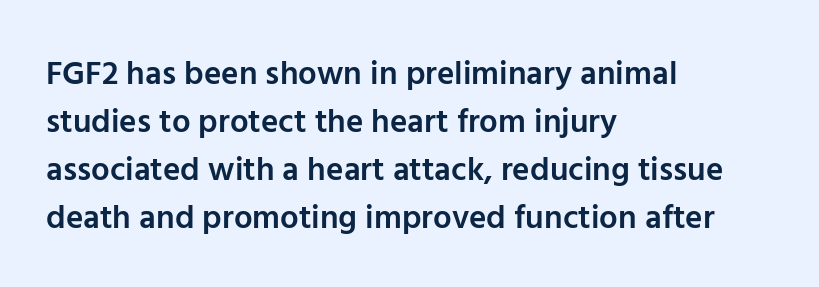
{"serif": "no", "italic": "no", "bold": "semi", "weight": "semibold", "width": "normal", "stroke_contrast": "low", "x_height": "medium", "monospaced": "no", "underline": "no", "align": "left", "line_spacing": "normal", "line_spacing_ratio": 1.45, "letter_spacing": "normal", "letter_spacing_em": 0.0, "glyph_px": 33}
